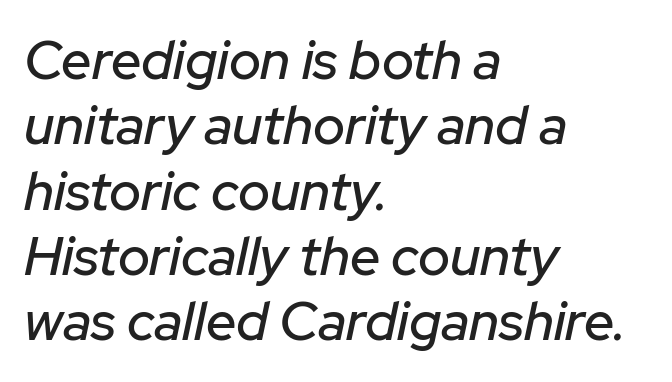
{"italic": "yes", "lean": "right", "slant_degrees": 12, "width": "normal", "stroke_contrast": "low", "x_height": "medium", "monospaced": "no", "underline": "no", "align": "left", "line_spacing_ratio": 1.21, "letter_spacing": "normal", "letter_spacing_em": 0.0, "glyph_px": 54}
